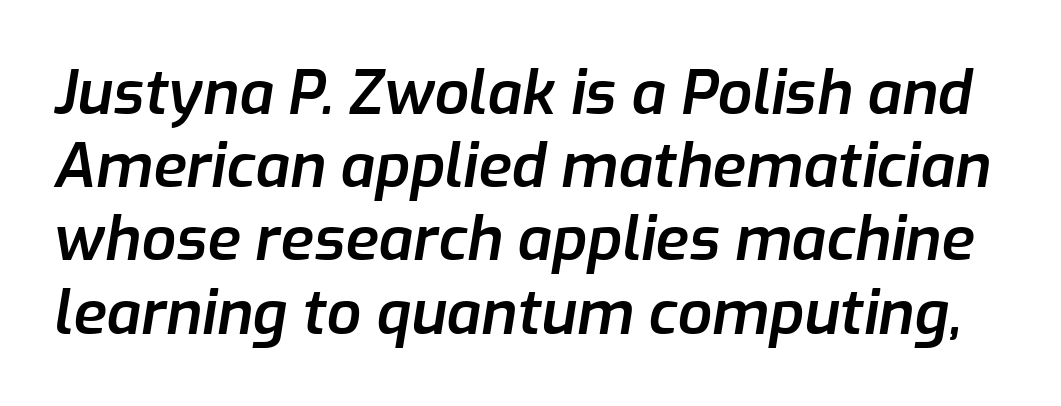
{"italic": "yes", "lean": "right", "slant_degrees": 9, "bold": "semi", "weight": "semibold", "width": "normal", "stroke_contrast": "low", "x_height": "medium", "monospaced": "no", "underline": "no", "line_spacing_ratio": 1.2, "letter_spacing": "normal", "letter_spacing_em": 0.0, "glyph_px": 61}
